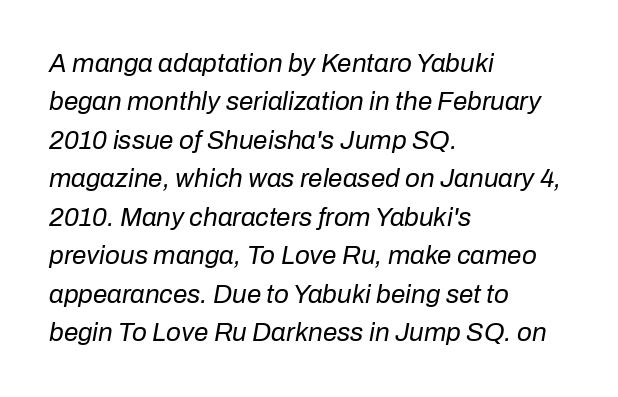
The baseline area is clear. The letters look calm and open, with moderate or lighter stems. These lines stack with their left ends in a neat column. Italic: yes, the glyphs are oblique. In terms of leading, this rendering sits right in the middle. The letterforms sit shoulder to shoulder at normal distance.
